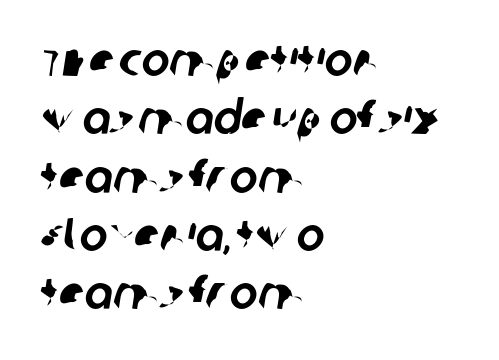
Q: Is the typeface a serif or a sans-serif typeface? A: Sans-serif.
Q: Is the text underlined? A: No.
Q: How is the paragraph aligned? A: Left-aligned.
Q: Is the spacing between letters normal or unusually wide? A: Normal.
Q: Width (condensed, normal, or wide)? A: Normal.
Q: Stroke contrast? A: Low.
Q: x-height? A: Large.
Q: Monospaced? A: No.
